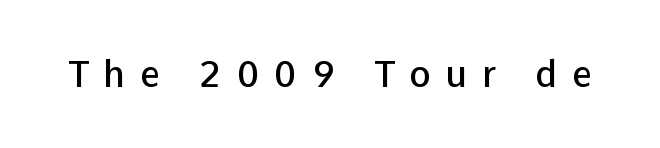
{"serif": "no", "italic": "no", "bold": "semi", "weight": "semibold", "width": "normal", "stroke_contrast": "low", "x_height": "medium", "monospaced": "no", "underline": "no", "letter_spacing": "wide", "letter_spacing_em": 0.41, "glyph_px": 36}
